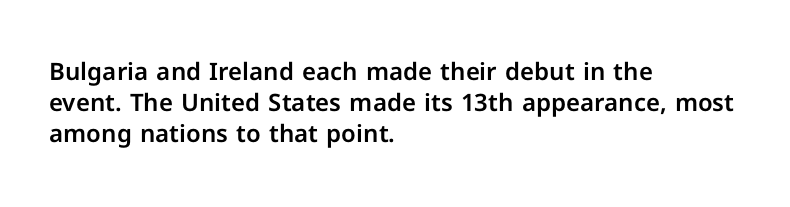
Does the copy run flush right? No — it runs flush left. The font's upright variant was chosen for this text. Descender tails drop into unmarked territory. Reading down the column, the eye jumps a familiar distance to each next line.
